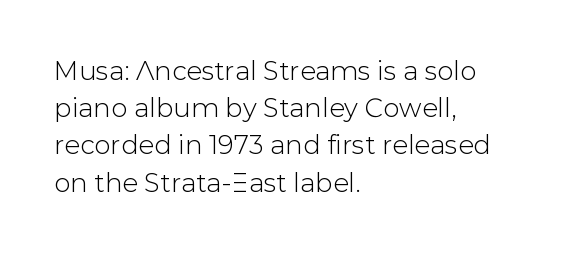
Q: Is the text italic (slanted)? A: No, it is upright.
Q: Is the text underlined? A: No.
Q: How is the paragraph aligned? A: Left-aligned.
Q: Is the spacing between letters normal or unusually wide? A: Normal.
Q: Is the spacing between lines tight, normal or loose? A: Normal.
